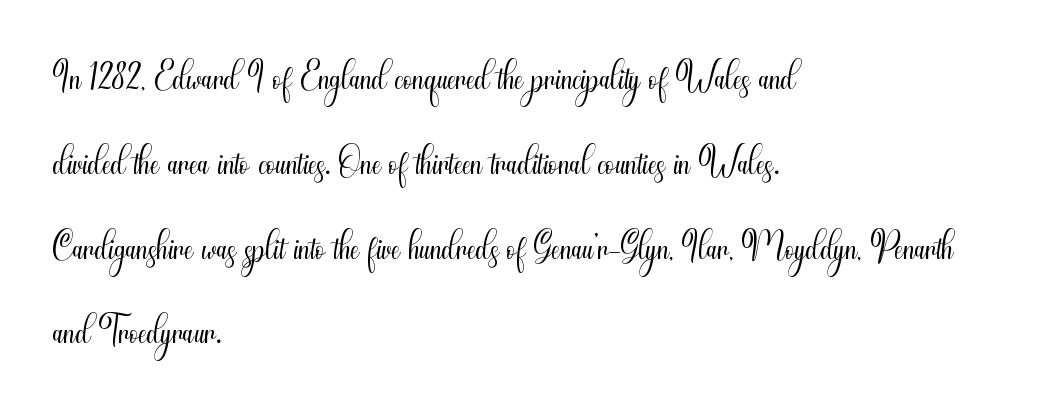
The image shows 54 px light, condensed sans-serif type; set left-aligned, normal line spacing (1.57x), normal letter spacing, not underlined; medium stroke contrast and a small x-height.
